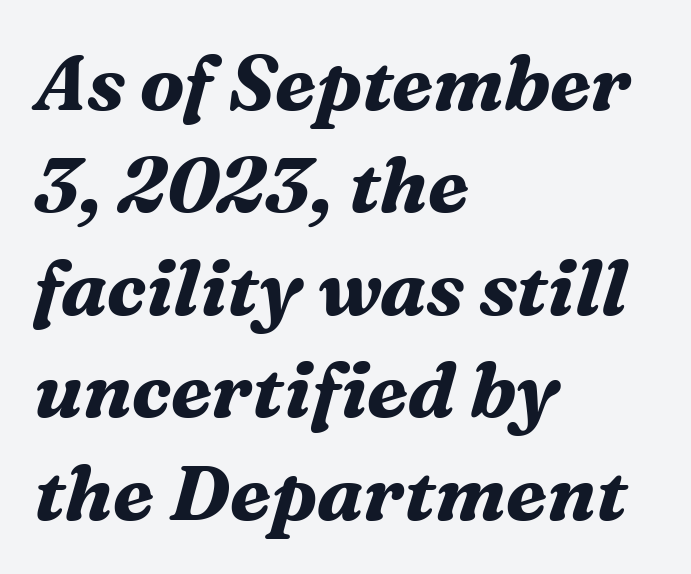
{"serif": "yes", "italic": "yes", "lean": "right", "slant_degrees": 16, "bold": "yes", "weight": "bold", "width": "normal", "stroke_contrast": "medium", "x_height": "medium", "monospaced": "no", "underline": "no", "align": "left", "line_spacing": "normal", "line_spacing_ratio": 1.33, "letter_spacing": "normal", "letter_spacing_em": 0.0, "glyph_px": 77}
